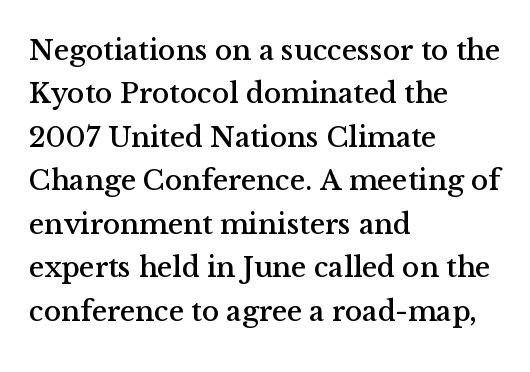
{"serif": "yes", "italic": "no", "width": "normal", "stroke_contrast": "medium", "x_height": "medium", "monospaced": "no", "underline": "no", "align": "left", "line_spacing": "normal", "line_spacing_ratio": 1.5, "letter_spacing": "normal", "letter_spacing_em": 0.0, "glyph_px": 29}
